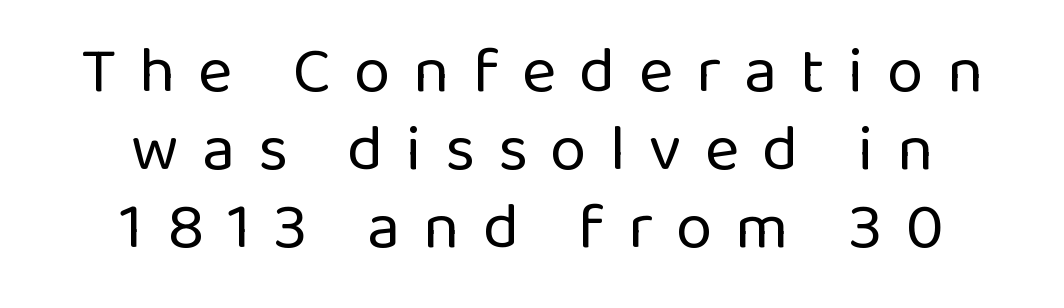
The image shows 66 px regular-weight sans-serif type, upright; set centered, line spacing 1.18x, unusually wide letter spacing (+0.35 em), not underlined; low stroke contrast and a medium x-height.
